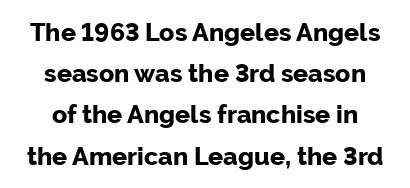
{"italic": "no", "bold": "yes", "underline": "no", "line_spacing": "normal", "line_spacing_ratio": 1.65, "letter_spacing": "normal", "letter_spacing_em": 0.0, "glyph_px": 25}
